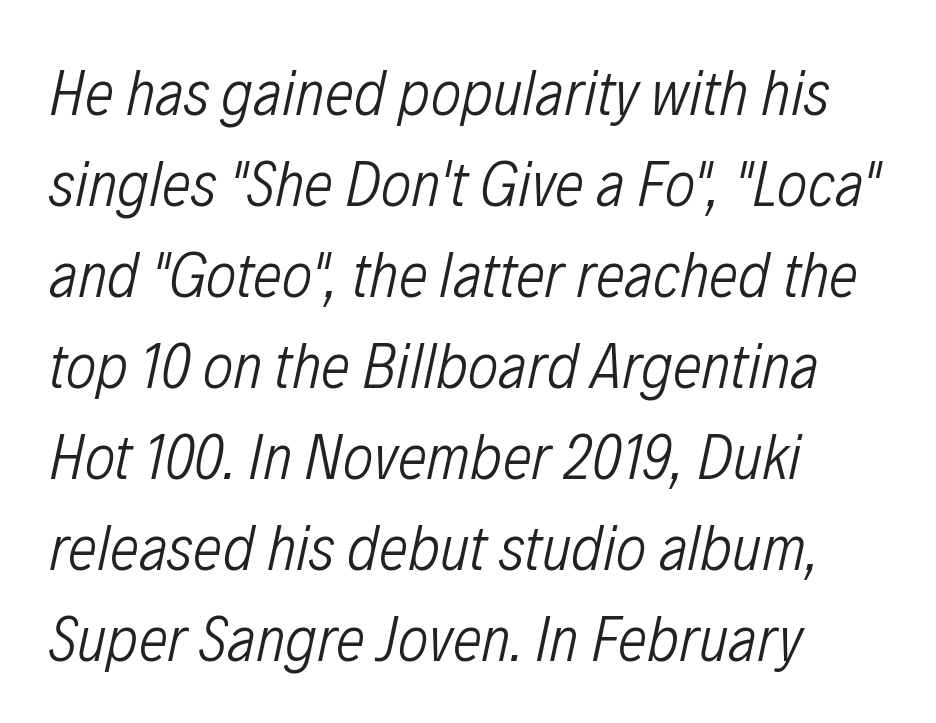
Q: Is the text bold? A: No.
Q: Is the text italic (slanted)? A: Yes, it leans right by about 12 degrees.
Q: Is the text underlined? A: No.
Q: How is the paragraph aligned? A: Left-aligned.
Q: Is the spacing between letters normal or unusually wide? A: Normal.
Q: Is the spacing between lines tight, normal or loose? A: Normal.
Q: Width (condensed, normal, or wide)? A: Condensed.
Q: Stroke contrast? A: Low.
Q: x-height? A: Medium.
Q: Monospaced? A: No.
